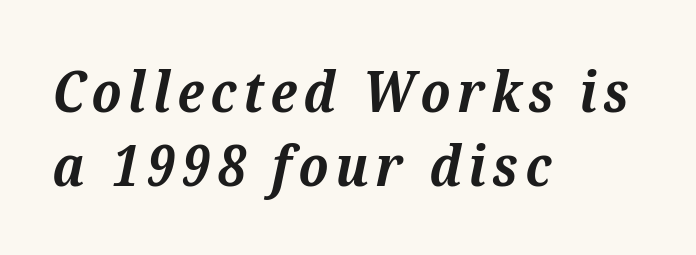
The image shows 56 px bold serif type, italic (leaning right); set left-aligned, normal line spacing (1.32x), not underlined; medium stroke contrast and a medium x-height.
